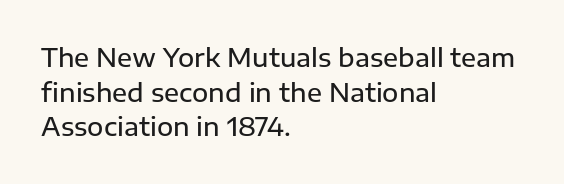
Quick note: underline off. The block of text has a typical density, with ordinary space between rows. Does the lettering tilt? It doesn't — this is upright. Characters follow at the spacing the type designer built in.
